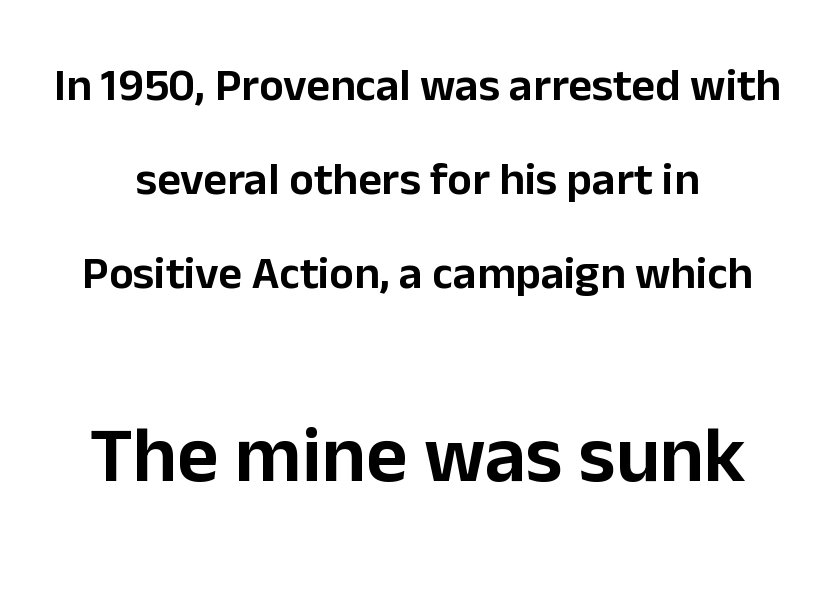
The image shows 80 px sans-serif type, upright; set centered, loose line spacing (2.04x), normal letter spacing, not underlined; the second (bottom) block is 1.74x larger; low stroke contrast and a medium x-height.
